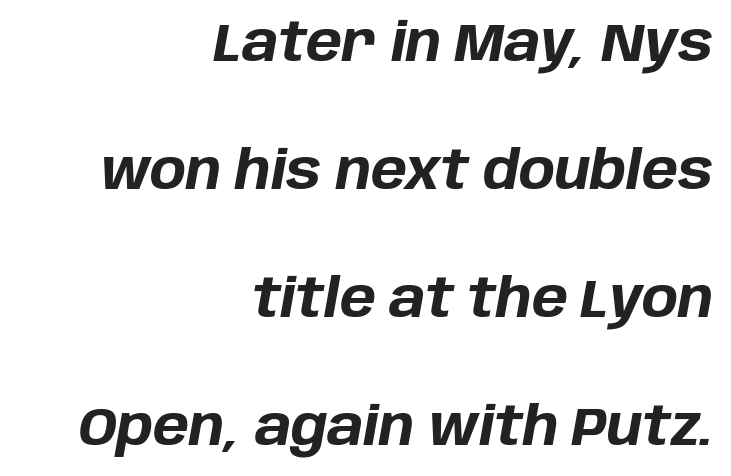
If you drew a ruler down the right edge, every line would touch it. What's the leading like? Stretched, with rows far apart. Do the characters align in a grid? No, the font is proportional. Strong, thick strokes mark this as bold type. Style check: oblique. The words here are not underlined.
